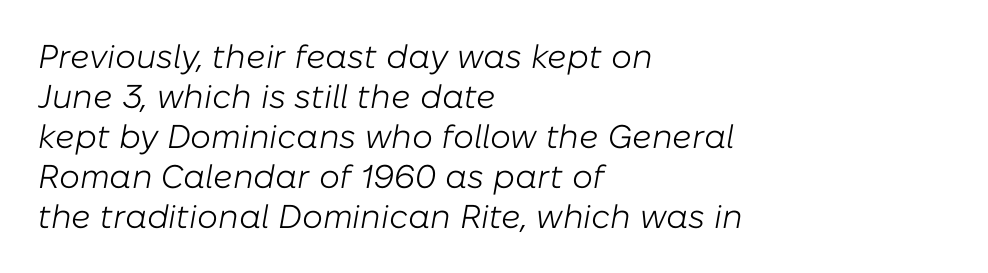
Weight: not bold — regular or lighter. The face used here has a pronounced slope to its letters. The line texture is even and compact thanks to regular tracking. Caption: multi-line text, flush left, ragged right. Varying glyph widths throughout — classic text-font behaviour. Beneath every word, the page is bare.
